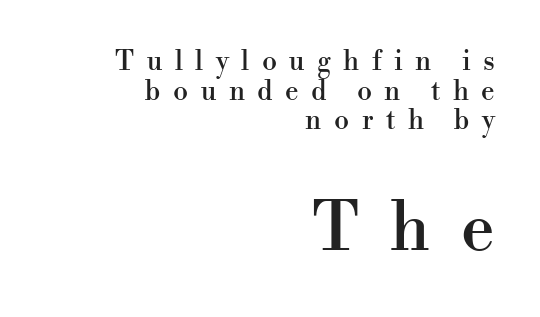
{"serif": "yes", "italic": "no", "width": "normal", "stroke_contrast": "high", "x_height": "small", "monospaced": "no", "underline": "no", "align": "right", "line_spacing": "tight", "line_spacing_ratio": 1.1, "letter_spacing": "wide", "letter_spacing_em": 0.46, "larger_block": "second", "size_ratio": 2.48, "glyph_px": 67}
